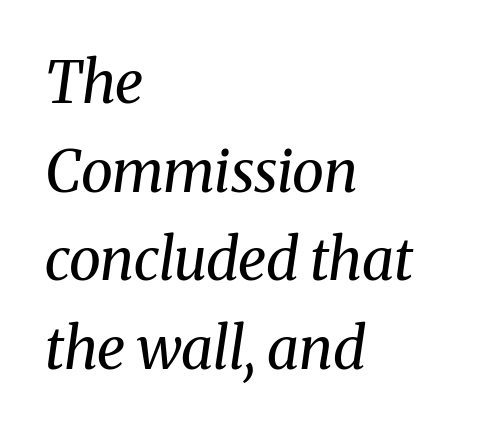
Each letter keeps its own natural width here, so spacing adapts to shape. The gaps between neighbouring characters are ordinary and unremarkable. Underline: absent. The typeface chosen for these lines features serifs. This block has exactly the height ordinary leading produces. No chunkiness to these letters — they're not bold.
